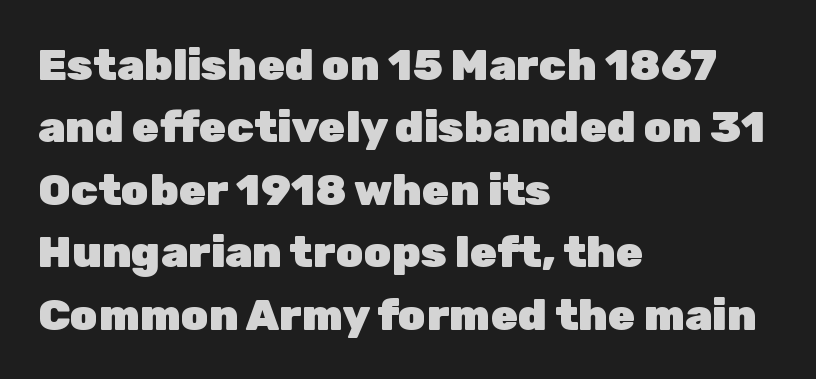
Q: Is the text bold? A: Yes.
Q: Is the text italic (slanted)? A: No, it is upright.
Q: Is the typeface a serif or a sans-serif typeface? A: Sans-serif.
Q: Is the text underlined? A: No.
Q: How is the paragraph aligned? A: Left-aligned.
Q: Is the spacing between letters normal or unusually wide? A: Normal.
Q: Is the spacing between lines tight, normal or loose? A: Normal.
Q: Width (condensed, normal, or wide)? A: Normal.
Q: Stroke contrast? A: Low.
Q: x-height? A: Medium.
Q: Monospaced? A: No.
